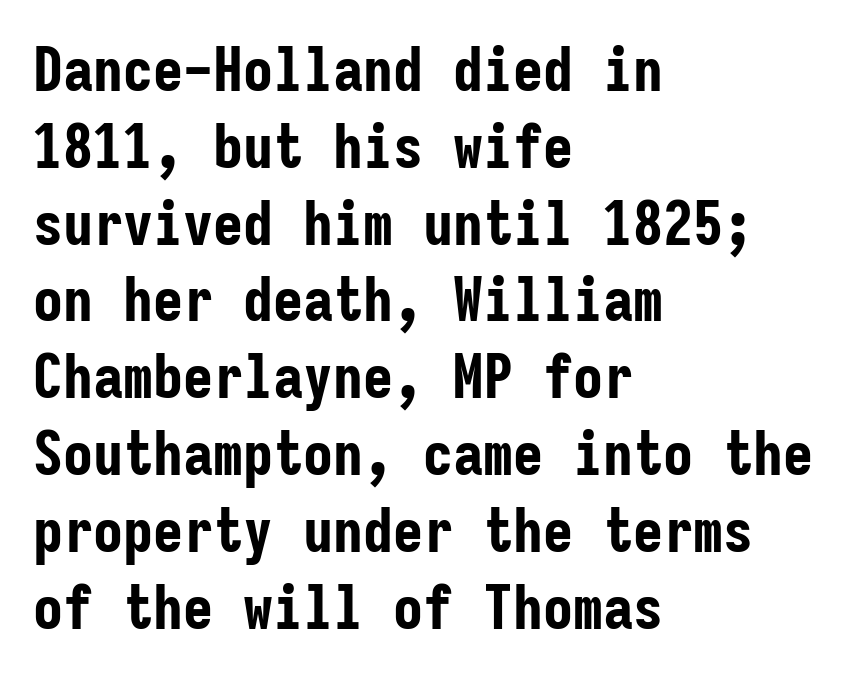
Q: Is the text bold? A: Yes.
Q: Is the text italic (slanted)? A: No, it is upright.
Q: Is the typeface a serif or a sans-serif typeface? A: Sans-serif.
Q: Is the text underlined? A: No.
Q: How is the paragraph aligned? A: Left-aligned.
Q: Is the spacing between letters normal or unusually wide? A: Normal.
Q: Is the spacing between lines tight, normal or loose? A: Normal.
Q: Width (condensed, normal, or wide)? A: Condensed.
Q: Stroke contrast? A: Low.
Q: x-height? A: Medium.
Q: Monospaced? A: Yes.
